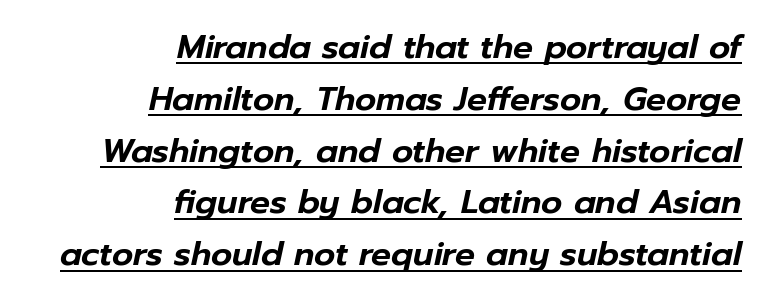
The image shows 33 px text type, italic (leaning right); set right-aligned, normal line spacing (1.57x), normal letter spacing, underlined; low stroke contrast and a medium x-height.
